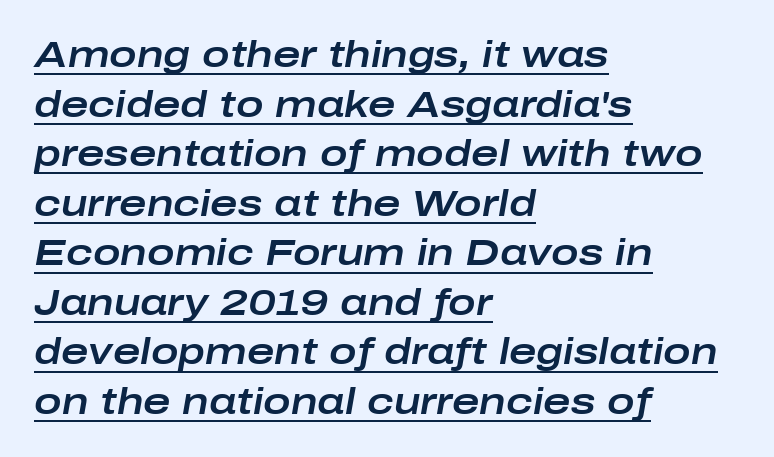
The image shows 37 px wide type, italic (leaning right); set left-aligned, normal line spacing (1.34x), normal letter spacing, underlined; low stroke contrast and a medium x-height.
